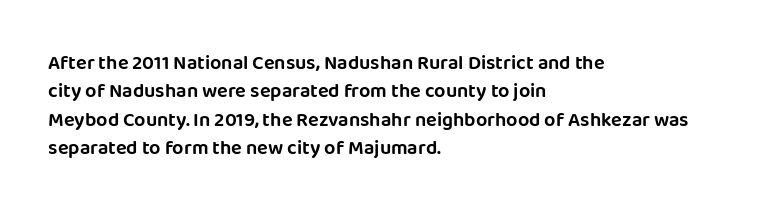
Q: Is the text italic (slanted)? A: No, it is upright.
Q: Is the text underlined? A: No.
Q: How is the paragraph aligned? A: Left-aligned.
Q: Is the spacing between letters normal or unusually wide? A: Normal.
Q: Is the spacing between lines tight, normal or loose? A: Normal.
